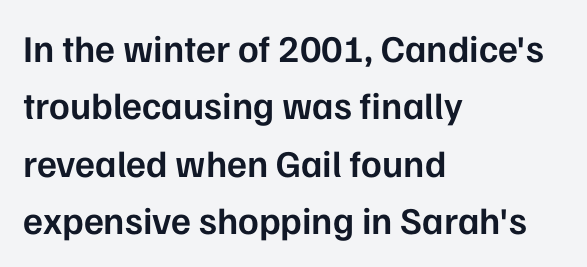
{"serif": "no", "italic": "no", "bold": "semi", "weight": "semibold", "width": "normal", "stroke_contrast": "low", "x_height": "medium", "monospaced": "no", "underline": "no", "align": "left", "line_spacing": "normal", "line_spacing_ratio": 1.51, "letter_spacing": "normal", "letter_spacing_em": 0.0, "glyph_px": 38}
